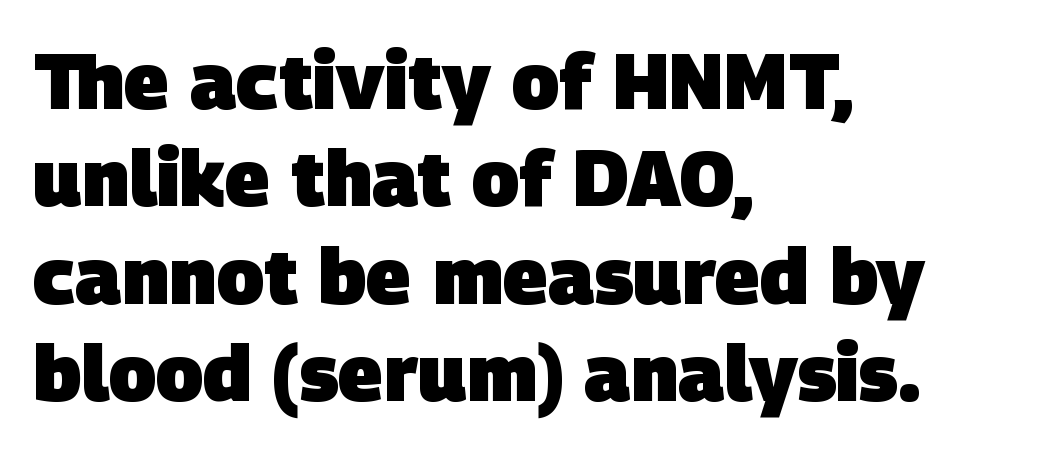
{"serif": "no", "bold": "yes", "weight": "heavy", "width": "normal", "stroke_contrast": "low", "x_height": "large", "monospaced": "no", "underline": "no", "align": "left", "line_spacing": "normal", "line_spacing_ratio": 1.25, "letter_spacing": "normal", "letter_spacing_em": 0.0, "glyph_px": 78}
